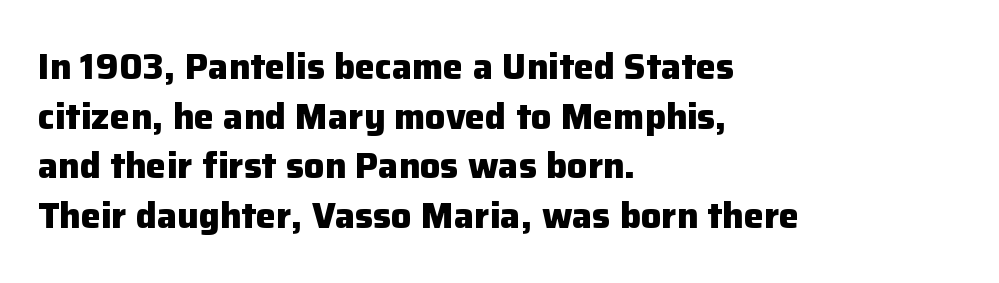
{"serif": "no", "italic": "no", "bold": "yes", "weight": "heavy", "width": "normal", "stroke_contrast": "low", "x_height": "medium", "monospaced": "no", "underline": "no", "align": "left", "line_spacing": "normal", "line_spacing_ratio": 1.38, "letter_spacing": "normal", "letter_spacing_em": 0.0, "glyph_px": 36}
